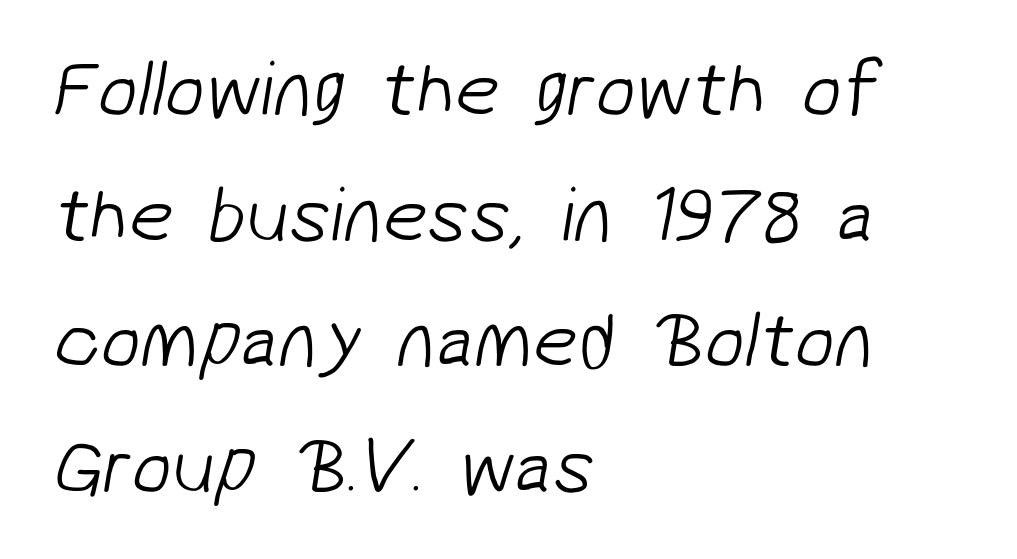
The image shows 79 px light sans-serif type; set left-aligned, normal line spacing (1.59x), normal letter spacing, not underlined; low stroke contrast and a medium x-height.
